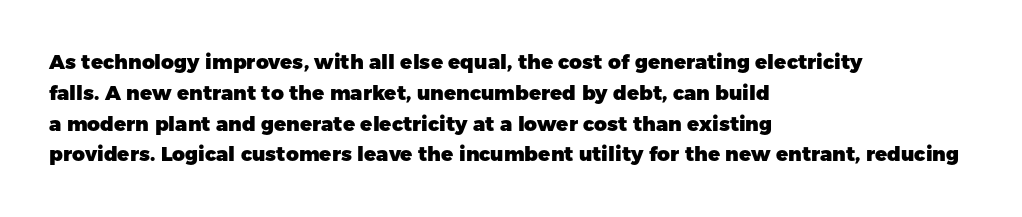
The image shows 20 px bold type, upright; set left-aligned, normal line spacing (1.54x), normal letter spacing, not underlined.
